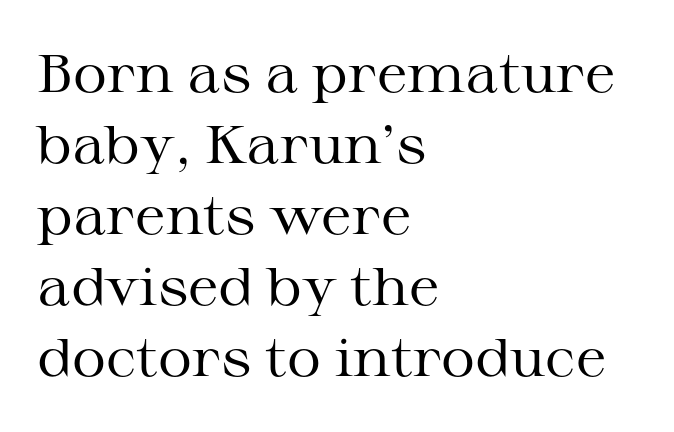
{"serif": "yes", "italic": "no", "bold": "no", "weight": "regular", "width": "wide", "stroke_contrast": "medium", "x_height": "medium", "monospaced": "no", "underline": "no", "align": "left", "line_spacing": "normal", "line_spacing_ratio": 1.34, "letter_spacing": "normal", "letter_spacing_em": 0.0, "glyph_px": 53}
